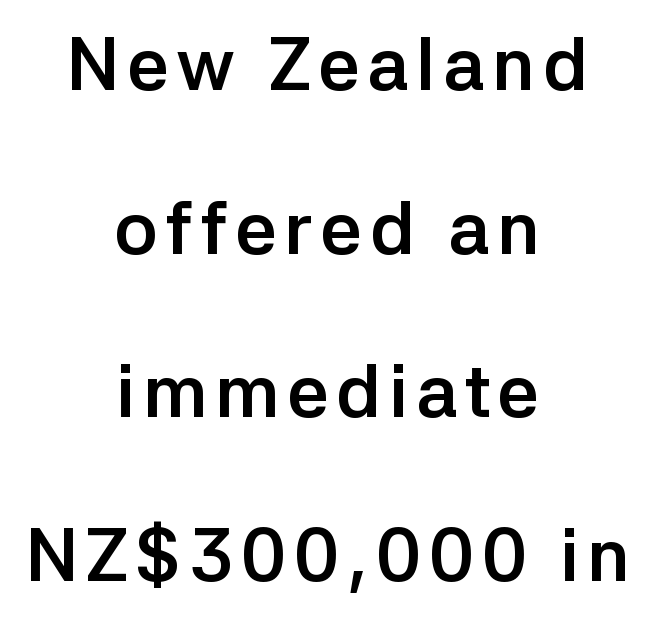
The font family rendered here belongs to the sans-serif group. Beneath every word, the page is bare. Does the leading feel generous? Absolutely, it's lavish. Horizontally, the lines are justified to the midpoint only. A typesetter would mark this as roman, not italic. Every letter is thick-stroked: bold, no question.
